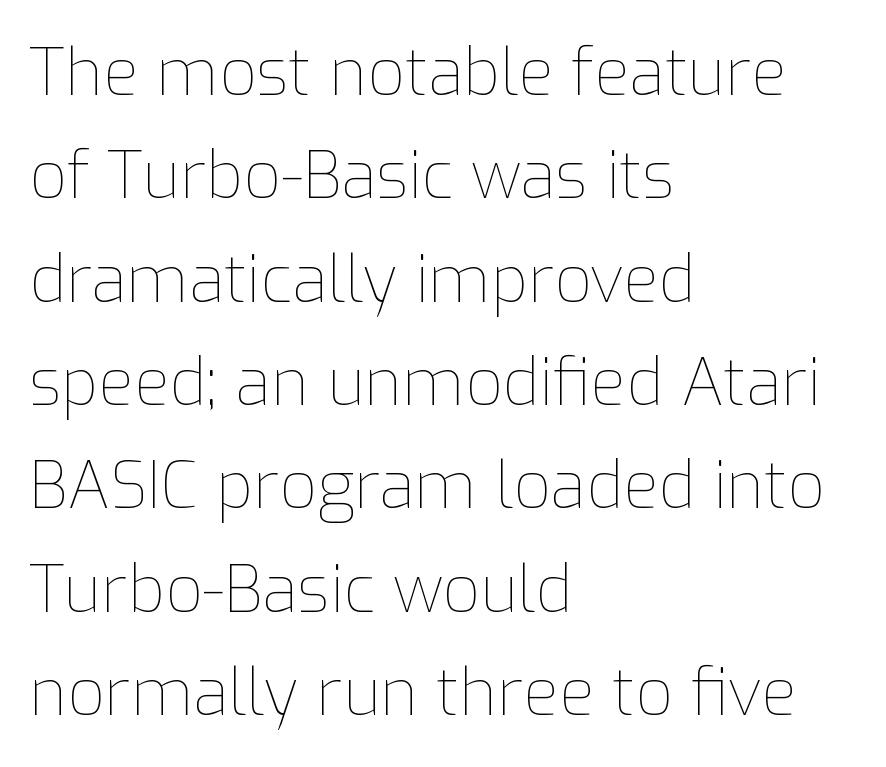
{"italic": "no", "bold": "no", "weight": "thin", "width": "normal", "stroke_contrast": "low", "x_height": "medium", "monospaced": "no", "underline": "no", "align": "left", "line_spacing": "normal", "line_spacing_ratio": 1.59, "letter_spacing": "normal", "letter_spacing_em": 0.0, "glyph_px": 65}
